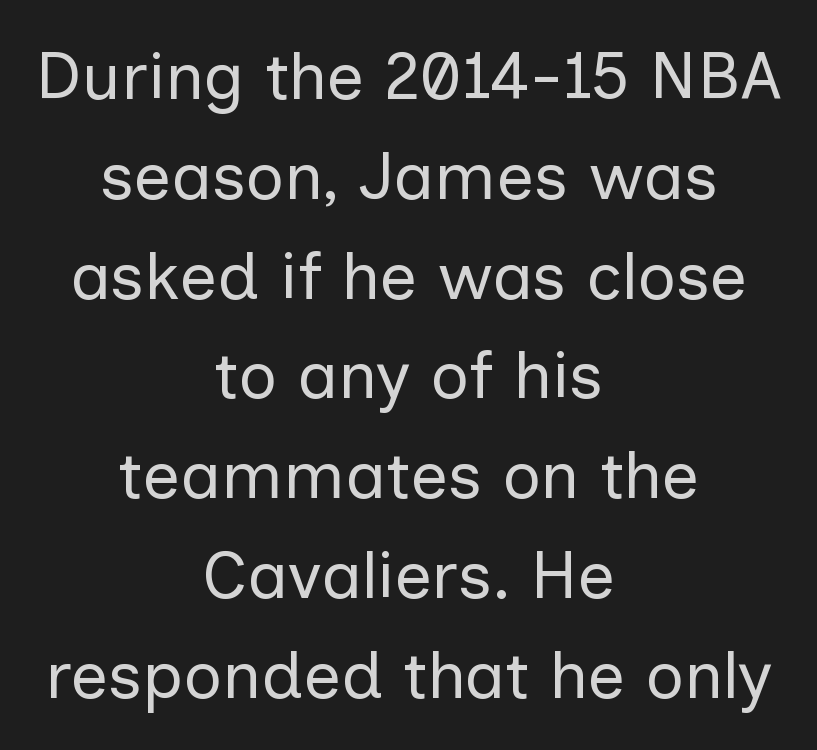
Q: Is the text bold? A: No.
Q: Is the text italic (slanted)? A: No, it is upright.
Q: Is the typeface a serif or a sans-serif typeface? A: Sans-serif.
Q: Is the text underlined? A: No.
Q: How is the paragraph aligned? A: Centered.
Q: Is the spacing between letters normal or unusually wide? A: Normal.
Q: Is the spacing between lines tight, normal or loose? A: Normal.
Q: Width (condensed, normal, or wide)? A: Normal.
Q: Stroke contrast? A: Low.
Q: x-height? A: Medium.
Q: Monospaced? A: No.
